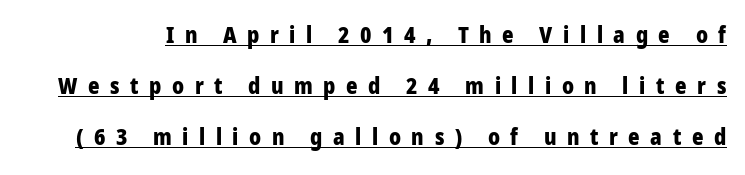
{"italic": "no", "bold": "yes", "underline": "yes", "line_spacing": "loose", "line_spacing_ratio": 2.32, "letter_spacing": "wide", "letter_spacing_em": 0.48, "glyph_px": 22}
